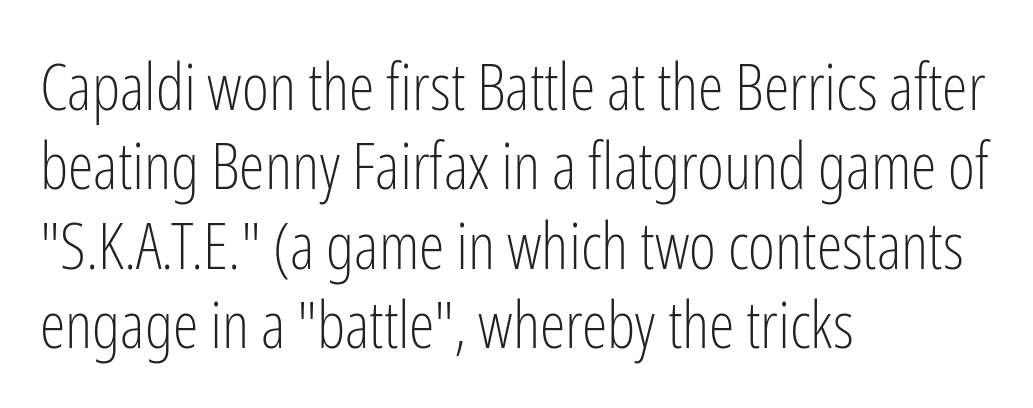
The image shows 65 px light, condensed sans-serif type, upright; set left-aligned, line spacing 1.22x, normal letter spacing, not underlined; low stroke contrast and a medium x-height.
